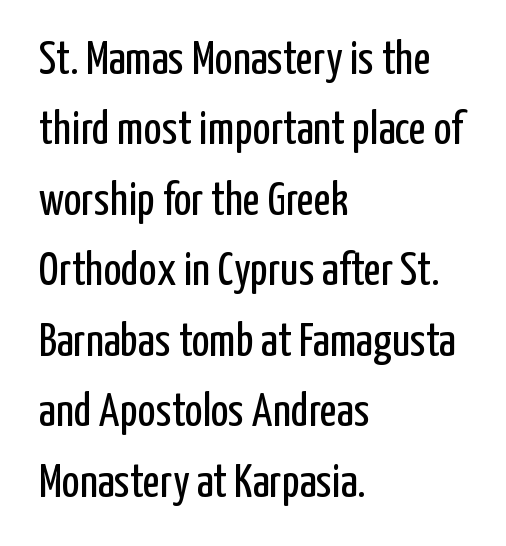
Serif or sans? Sans — the stroke terminals are bare. Note the varied advance widths — an 'i' is clearly narrower than an 'm'. Italic? Not at all — the glyphs are vertical. A clean baseline with only descenders dipping below it. The typesetter chose a ragged-right arrangement here.
